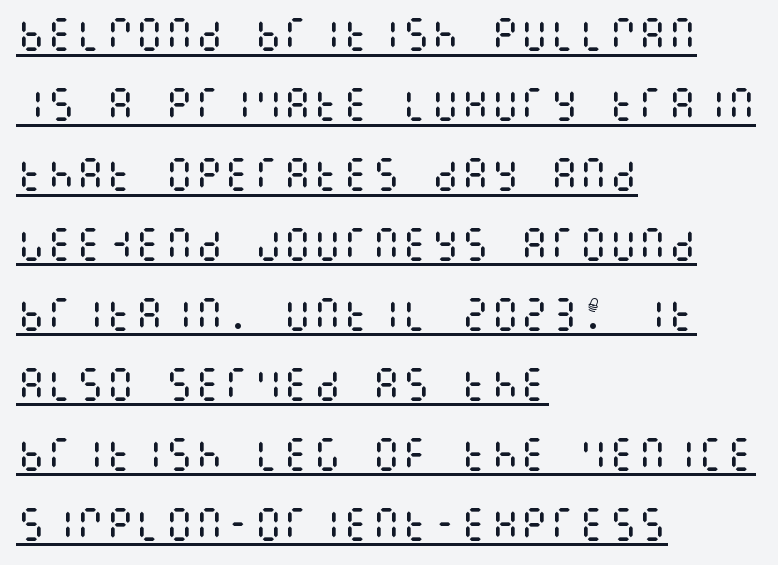
{"italic": "no", "bold": "no", "weight": "regular", "width": "condensed", "stroke_contrast": "medium", "x_height": "large", "underline": "yes", "align": "left", "line_spacing_ratio": 1.89, "letter_spacing": "normal", "letter_spacing_em": 0.0, "glyph_px": 37}
